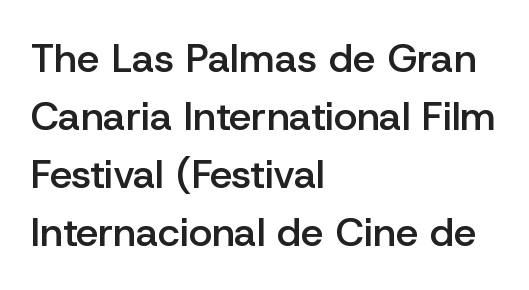
The image shows 40 px semibold sans-serif type, upright; set left-aligned, normal line spacing (1.45x), normal letter spacing, not underlined; low stroke contrast and a medium x-height.
